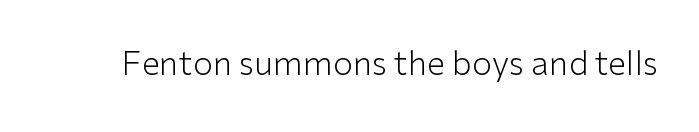
Q: Is the text bold? A: No.
Q: Is the text italic (slanted)? A: No, it is upright.
Q: Is the typeface a serif or a sans-serif typeface? A: Sans-serif.
Q: Is the text underlined? A: No.
Q: Is the spacing between letters normal or unusually wide? A: Normal.
Q: Width (condensed, normal, or wide)? A: Normal.
Q: Stroke contrast? A: Low.
Q: x-height? A: Medium.
Q: Monospaced? A: No.
